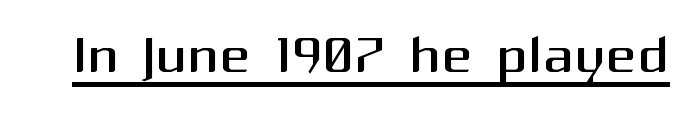
Q: Is the text bold? A: No.
Q: Is the text italic (slanted)? A: No, it is upright.
Q: Is the typeface a serif or a sans-serif typeface? A: Sans-serif.
Q: Is the text underlined? A: Yes.
Q: Is the spacing between letters normal or unusually wide? A: Normal.
Q: Width (condensed, normal, or wide)? A: Normal.
Q: Stroke contrast? A: Medium.
Q: x-height? A: Medium.
Q: Monospaced? A: No.
